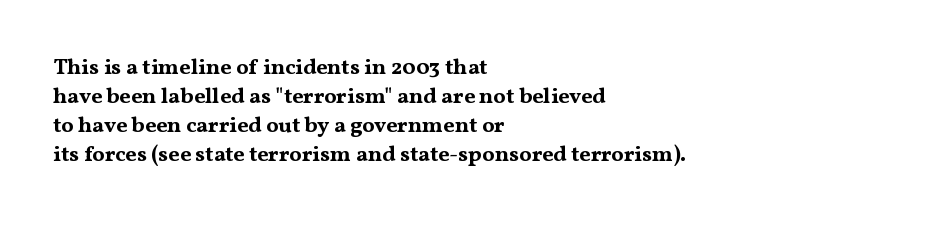
Q: Is the text bold? A: Yes.
Q: Is the text italic (slanted)? A: No, it is upright.
Q: Is the text underlined? A: No.
Q: How is the paragraph aligned? A: Left-aligned.
Q: Is the spacing between letters normal or unusually wide? A: Normal.
Q: Is the spacing between lines tight, normal or loose? A: Normal.
